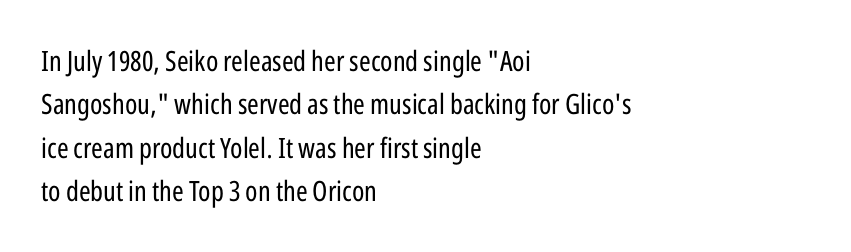
The image shows 28 px regular-weight, condensed sans-serif type, upright; set left-aligned, normal line spacing (1.55x), normal letter spacing, not underlined; low stroke contrast and a medium x-height.
